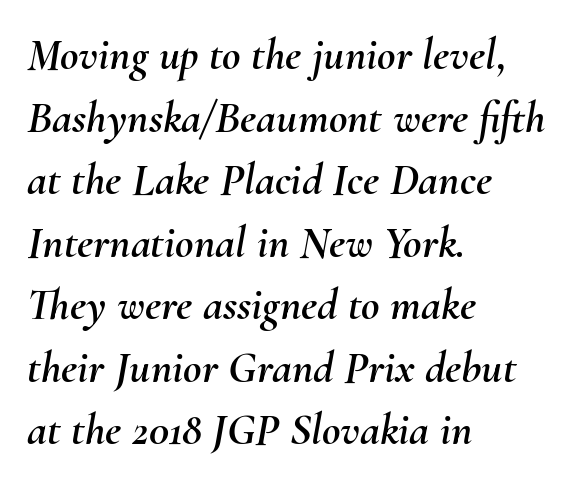
The image shows 45 px text type, italic (leaning right); set left-aligned, normal line spacing (1.39x), normal letter spacing, not underlined; medium stroke contrast and a small x-height.
